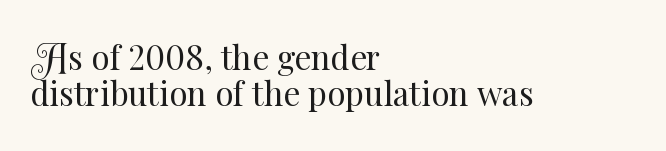
The image shows 33 px regular-weight type, upright; set left-aligned, tight line spacing (1.09x), normal letter spacing, not underlined; medium stroke contrast and a small x-height.
